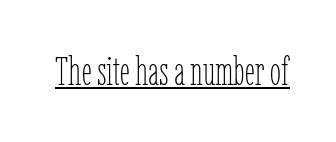
You could not count columns in this text — the font is proportionally spaced. Glance below the letters and you will spot a drawn line. This rendering leaves character spacing at its baseline value. The characters are drawn with everyday or finer stroke widths.
